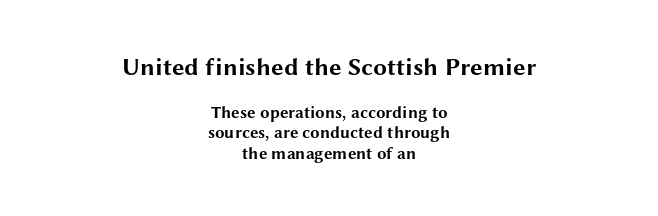
The image shows 25 px bold type, upright; set centered, line spacing 1.2x, normal letter spacing, not underlined; the first (top) block is 1.47x larger.
